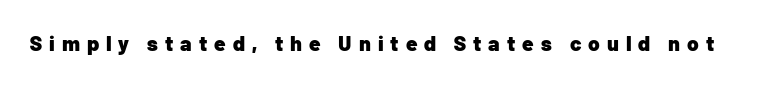
{"italic": "no", "bold": "yes", "underline": "no", "letter_spacing": "wide", "letter_spacing_em": 0.33, "glyph_px": 21}
